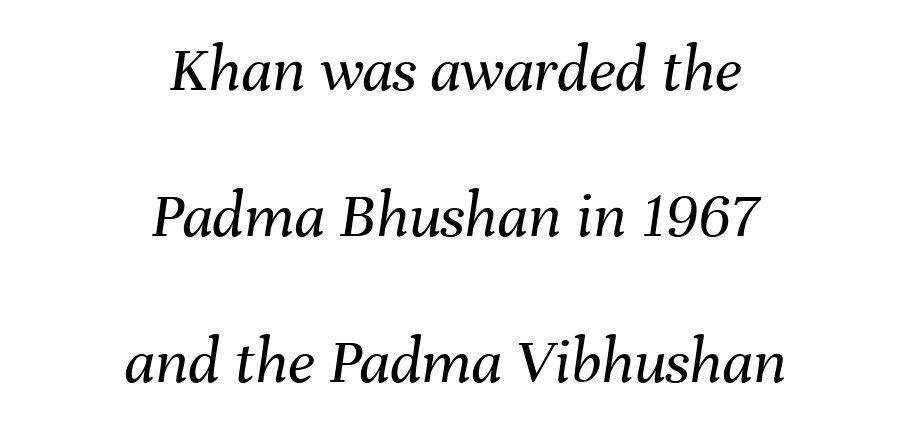
Q: Is the text bold? A: No.
Q: Is the text italic (slanted)? A: Yes, it leans right by about 8 degrees.
Q: Is the text underlined? A: No.
Q: How is the paragraph aligned? A: Centered.
Q: Is the spacing between letters normal or unusually wide? A: Normal.
Q: Is the spacing between lines tight, normal or loose? A: Loose.
Q: Width (condensed, normal, or wide)? A: Normal.
Q: Stroke contrast? A: Medium.
Q: x-height? A: Medium.
Q: Monospaced? A: No.
